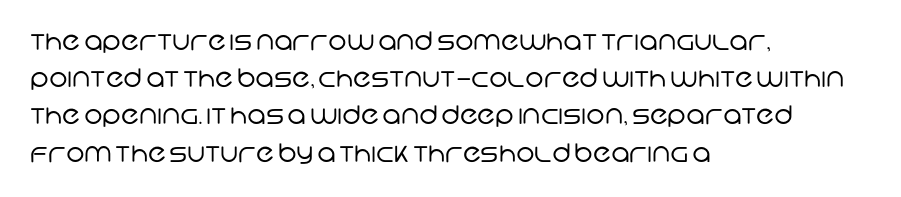
{"bold": "no", "underline": "no", "align": "left", "line_spacing": "normal", "line_spacing_ratio": 1.49, "letter_spacing": "normal", "letter_spacing_em": 0.0, "glyph_px": 25}
